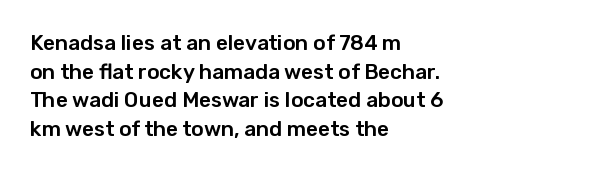
The image shows 21 px text type, upright; set left-aligned, normal line spacing (1.36x), normal letter spacing, not underlined.
